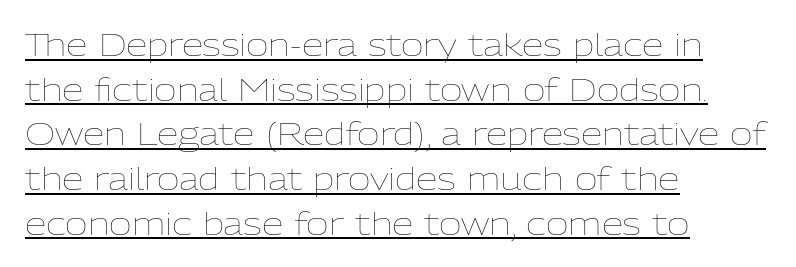
The image shows 31 px thin type, upright; set left-aligned, normal line spacing (1.44x), normal letter spacing, underlined; low stroke contrast and a medium x-height.
